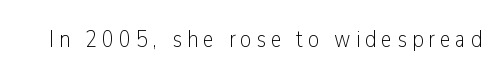
{"italic": "no", "bold": "no", "underline": "no", "letter_spacing": "wide", "letter_spacing_em": 0.21, "glyph_px": 24}
